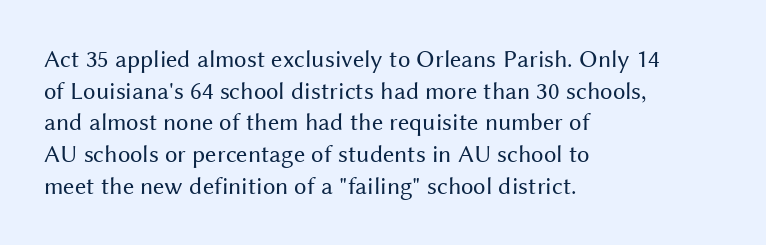
Q: Is the text bold? A: No.
Q: Is the text italic (slanted)? A: No, it is upright.
Q: Is the text underlined? A: No.
Q: How is the paragraph aligned? A: Left-aligned.
Q: Is the spacing between letters normal or unusually wide? A: Normal.
Q: Is the spacing between lines tight, normal or loose? A: Normal.
